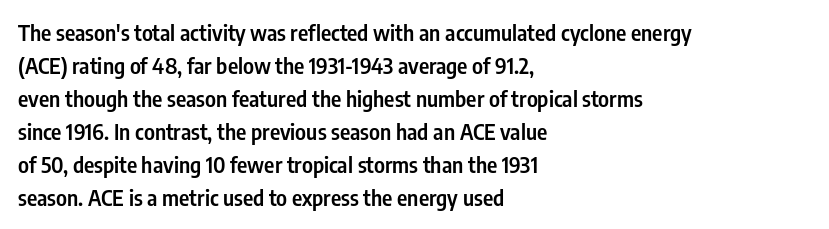
Q: Is the text bold? A: Semi-bold.
Q: Is the text italic (slanted)? A: No, it is upright.
Q: Is the text underlined? A: No.
Q: How is the paragraph aligned? A: Left-aligned.
Q: Is the spacing between letters normal or unusually wide? A: Normal.
Q: Is the spacing between lines tight, normal or loose? A: Normal.
